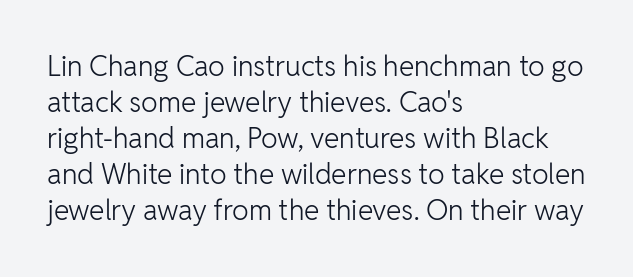
{"serif": "no", "italic": "no", "bold": "no", "weight": "light", "width": "normal", "stroke_contrast": "low", "x_height": "medium", "monospaced": "no", "underline": "no", "align": "left", "line_spacing": "normal", "line_spacing_ratio": 1.29, "letter_spacing": "normal", "letter_spacing_em": 0.0, "glyph_px": 28}
